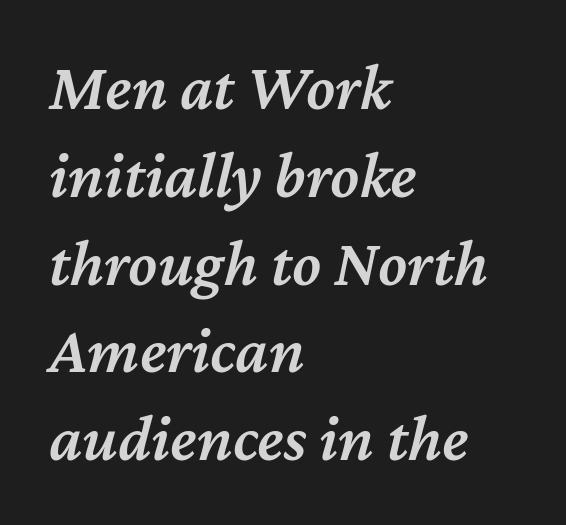
Strokes here are thickened, but only to semibold level. The letters advance in unequal steps, a hallmark of proportional type. Left-aligned paragraph, ragged on the right. How are the letters spaced? Ordinarily, with no added tracking. Quick note: italic. Unmarked baselines from the first word to the last.
